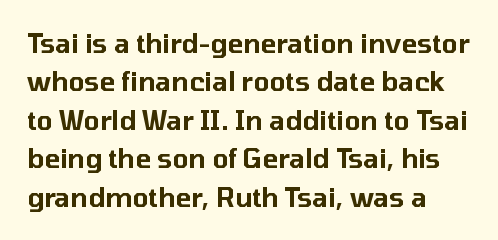
Q: Is the text italic (slanted)? A: No, it is upright.
Q: Is the text underlined? A: No.
Q: Is the spacing between letters normal or unusually wide? A: Normal.
Q: Is the spacing between lines tight, normal or loose? A: Normal.
